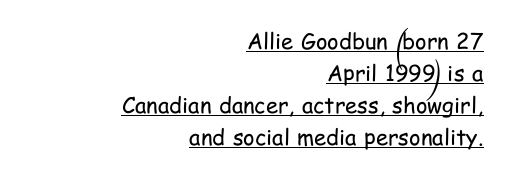
The image shows 22 px text type, upright; set right-aligned, normal line spacing (1.46x), normal letter spacing, underlined.
